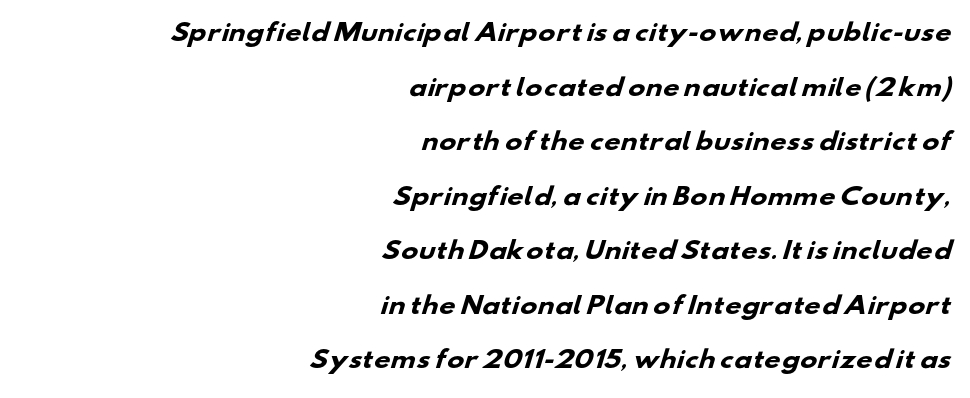
{"bold": "yes", "underline": "no", "align": "right", "line_spacing": "loose", "line_spacing_ratio": 2.37, "letter_spacing": "normal", "letter_spacing_em": 0.0, "glyph_px": 23}
